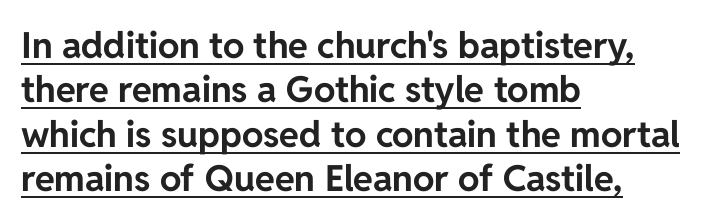
Q: Is the text bold? A: Yes.
Q: Is the text italic (slanted)? A: No, it is upright.
Q: Is the typeface a serif or a sans-serif typeface? A: Sans-serif.
Q: Is the text underlined? A: Yes.
Q: How is the paragraph aligned? A: Left-aligned.
Q: Is the spacing between letters normal or unusually wide? A: Normal.
Q: Width (condensed, normal, or wide)? A: Normal.
Q: Stroke contrast? A: Low.
Q: x-height? A: Medium.
Q: Monospaced? A: No.
